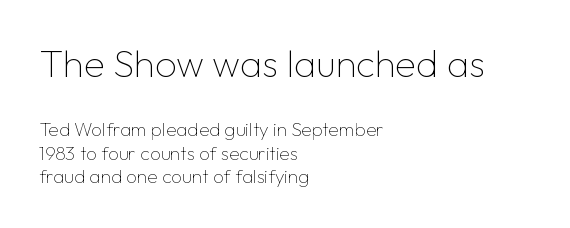
{"serif": "no", "italic": "no", "bold": "no", "weight": "thin", "width": "normal", "stroke_contrast": "low", "x_height": "medium", "monospaced": "no", "underline": "no", "align": "left", "line_spacing": "normal", "line_spacing_ratio": 1.25, "letter_spacing": "normal", "letter_spacing_em": 0.0, "larger_block": "first", "size_ratio": 2.0, "glyph_px": 38}
